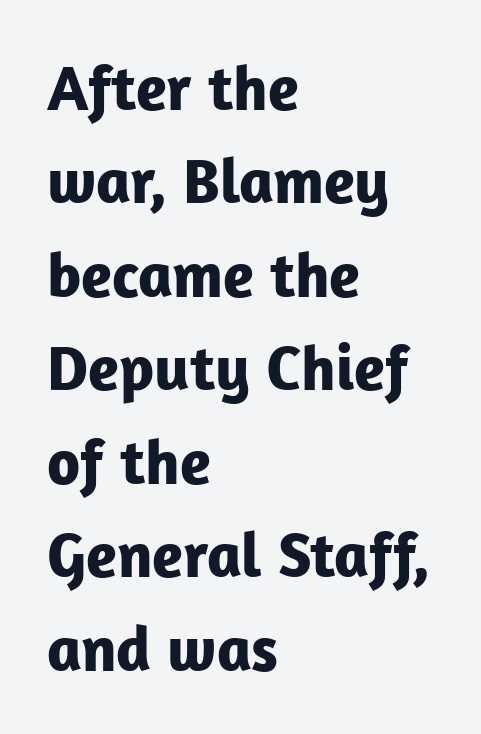
The image shows 64 px bold sans-serif type, upright; set left-aligned, normal line spacing (1.46x), normal letter spacing, not underlined; low stroke contrast and a medium x-height.
